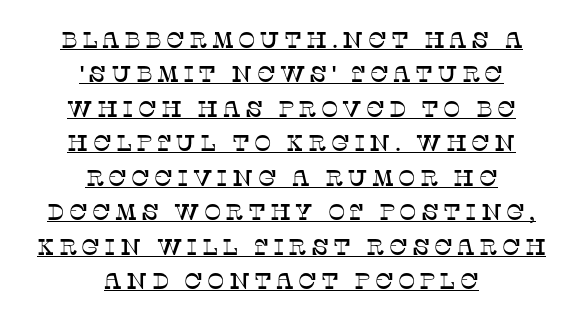
Q: Is the text italic (slanted)? A: No, it is upright.
Q: Is the text underlined? A: Yes.
Q: How is the paragraph aligned? A: Centered.
Q: Is the spacing between lines tight, normal or loose? A: Normal.
